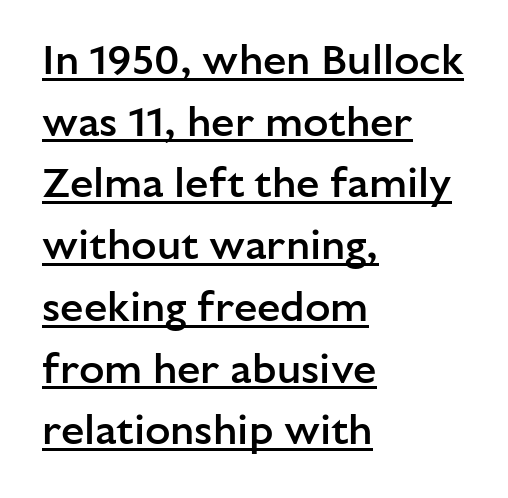
{"serif": "no", "italic": "no", "bold": "semi", "weight": "semibold", "width": "normal", "stroke_contrast": "low", "x_height": "medium", "monospaced": "no", "underline": "yes", "align": "left", "line_spacing": "normal", "line_spacing_ratio": 1.47, "letter_spacing": "normal", "letter_spacing_em": 0.0, "glyph_px": 42}
